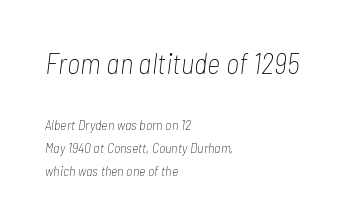
The image shows 29 px thin, condensed type, italic (leaning right); set left-aligned, normal line spacing (1.64x), normal letter spacing, not underlined; the first (top) block is 2.07x larger; low stroke contrast and a medium x-height.
